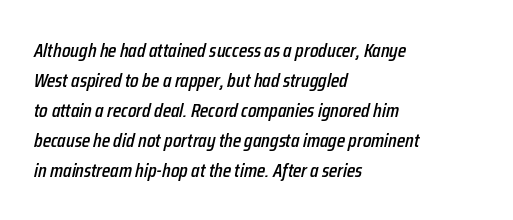
{"italic": "yes", "lean": "right", "slant_degrees": 12, "underline": "no", "align": "left", "line_spacing": "normal", "line_spacing_ratio": 1.5, "letter_spacing": "normal", "letter_spacing_em": 0.0, "glyph_px": 20}
